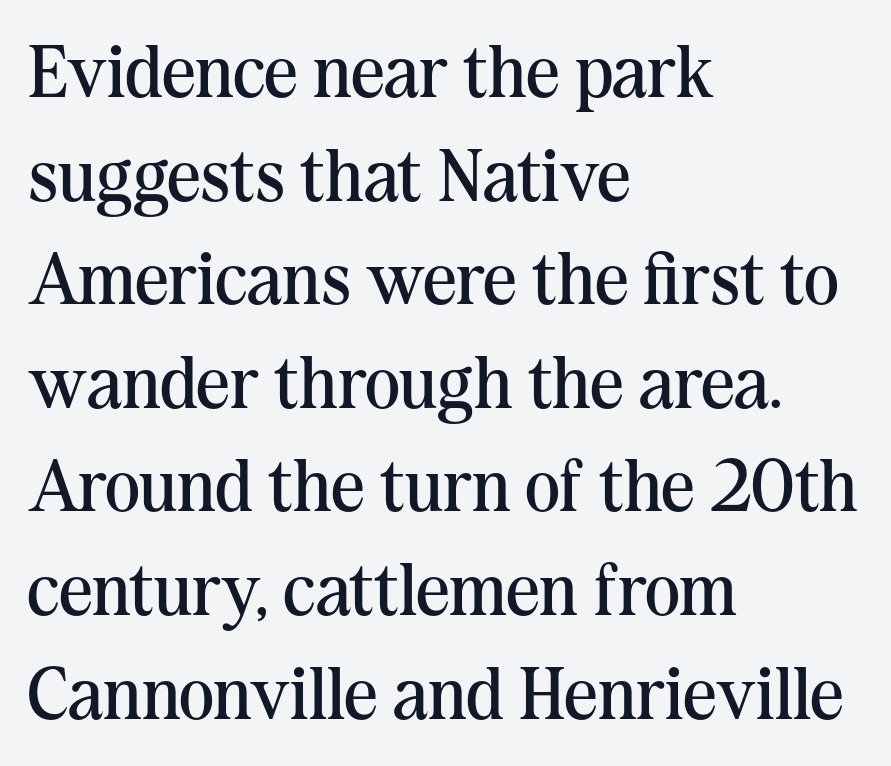
Q: Is the text bold? A: No.
Q: Is the text italic (slanted)? A: No, it is upright.
Q: Is the typeface a serif or a sans-serif typeface? A: Serif.
Q: Is the text underlined? A: No.
Q: How is the paragraph aligned? A: Left-aligned.
Q: Is the spacing between letters normal or unusually wide? A: Normal.
Q: Is the spacing between lines tight, normal or loose? A: Normal.
Q: Width (condensed, normal, or wide)? A: Normal.
Q: Stroke contrast? A: Medium.
Q: x-height? A: Medium.
Q: Monospaced? A: No.
